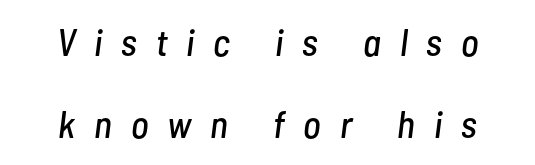
Proportional: the letters do not fall into vertical columns. The glyphs look as if they've been sheared to an angle. Look at the tracking — it's clearly loosened, letters drifting apart. Anything drawn beneath the words? Only blank space. A centered setting, common on invitations and titles, is used for this passage. If you measured baseline to baseline, you'd find a long distance.
